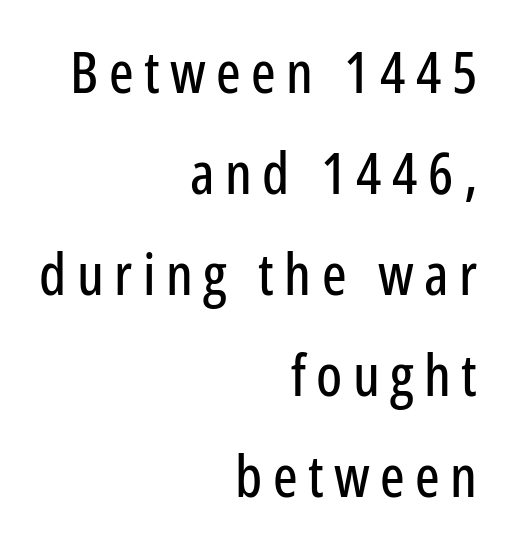
The lines are quadded right. A roman cut, with each character standing at attention. This rendering features lettering with no underline. I'd call this a sans setting — the letters go barefoot.
